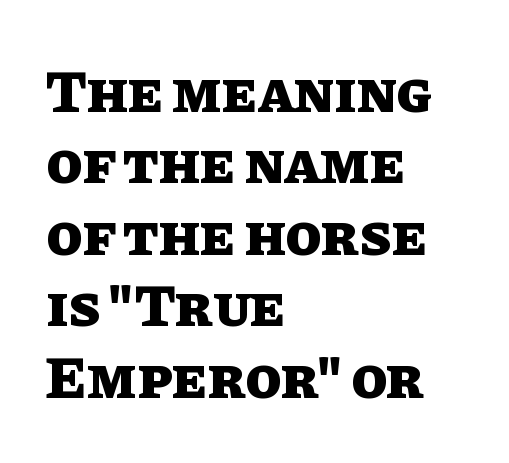
{"italic": "no", "bold": "yes", "weight": "heavy", "width": "normal", "stroke_contrast": "low", "x_height": "large", "monospaced": "no", "underline": "no", "align": "left", "line_spacing_ratio": 1.21, "letter_spacing": "normal", "letter_spacing_em": 0.0, "glyph_px": 59}
